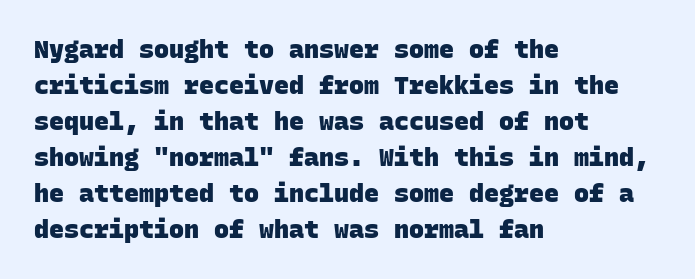
Look at the tracking — it's just the regular setting, nothing added. Honestly, the row spacing looks completely unremarkable. Plain, unruled lines of type. The compositor pushed each line to the left boundary. I'd describe the lettering as bold — thick and assertive.
